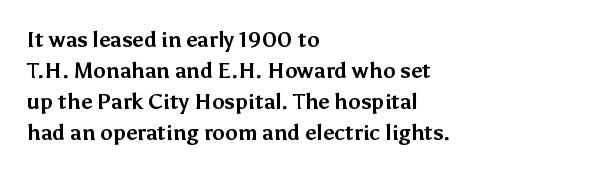
The image shows 21 px bold type, upright; set left-aligned, normal line spacing (1.48x), normal letter spacing, not underlined.
